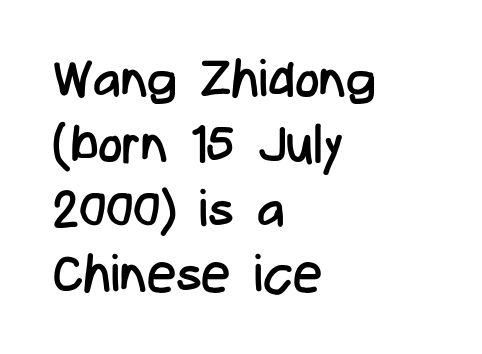
{"serif": "no", "italic": "no", "bold": "no", "weight": "regular", "width": "condensed", "stroke_contrast": "low", "x_height": "medium", "monospaced": "no", "underline": "no", "align": "left", "line_spacing": "normal", "line_spacing_ratio": 1.25, "letter_spacing": "normal", "letter_spacing_em": 0.0, "glyph_px": 52}
